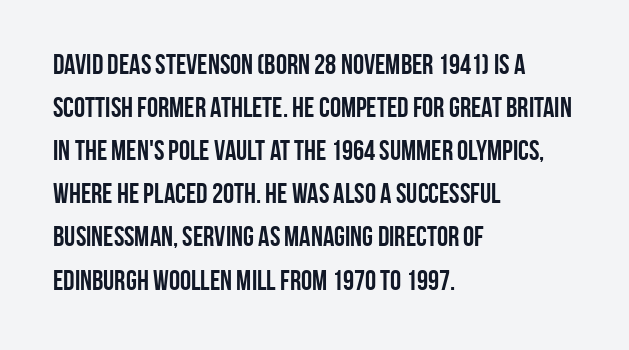
The image shows 28 px semibold, condensed sans-serif type, upright; set left-aligned, normal line spacing (1.54x), normal letter spacing, not underlined; low stroke contrast and a large x-height.
